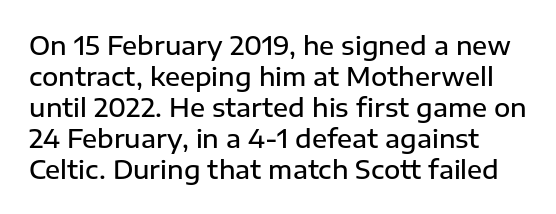
There is no visible air inserted between adjacent glyphs. This is the in-between weight designers call semibold or demi. Is there any slant? The stems are plumb. No word sits above an underline.
